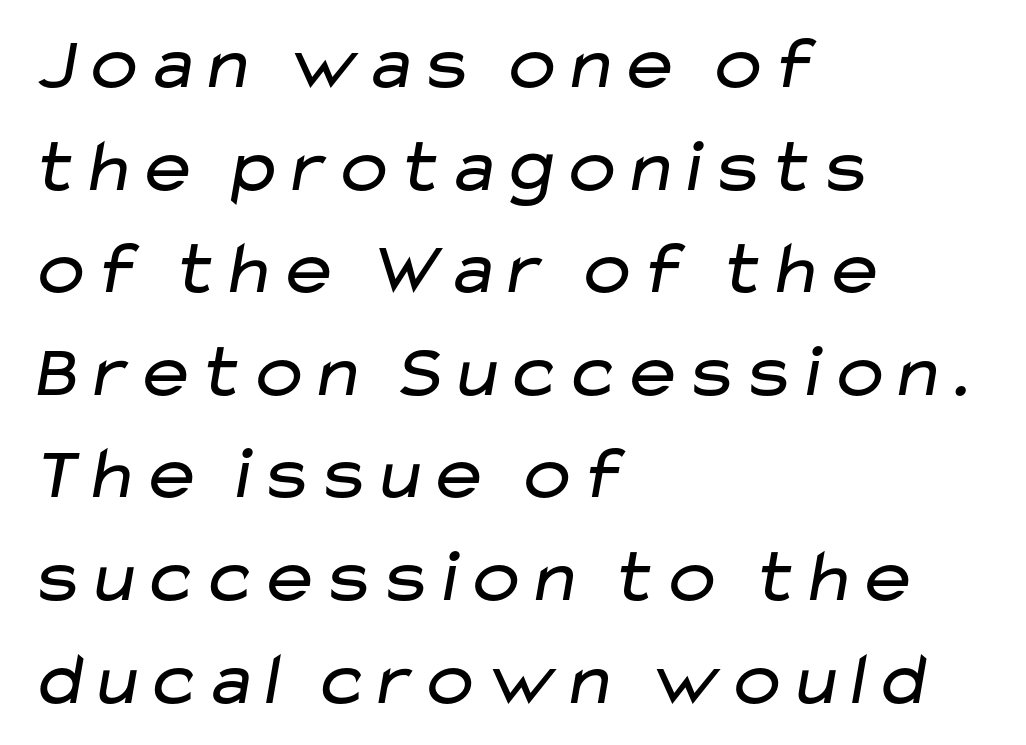
I'd call this a sans setting — the letters go barefoot. The letters look calm and open, with moderate or lighter stems. Descenders are the only things crossing below the line. In terms of leading, this rendering sits right in the middle. These lines are rendered in a variable-pitch font. The horizontal fit of the characters is conventional and even.
